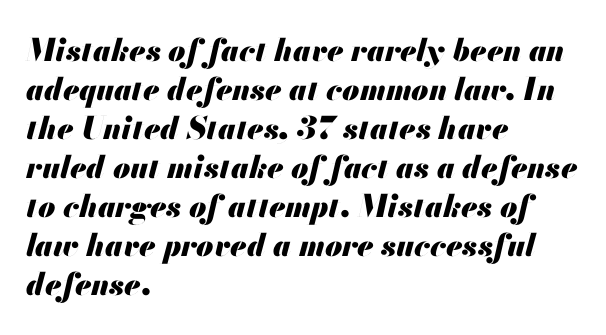
Q: Is the text bold? A: Yes.
Q: Is the text italic (slanted)? A: Yes, it leans right by about 13 degrees.
Q: Is the text underlined? A: No.
Q: How is the paragraph aligned? A: Left-aligned.
Q: Is the spacing between letters normal or unusually wide? A: Normal.
Q: Is the spacing between lines tight, normal or loose? A: Normal.
Q: Width (condensed, normal, or wide)? A: Normal.
Q: Stroke contrast? A: Medium.
Q: x-height? A: Small.
Q: Monospaced? A: No.
